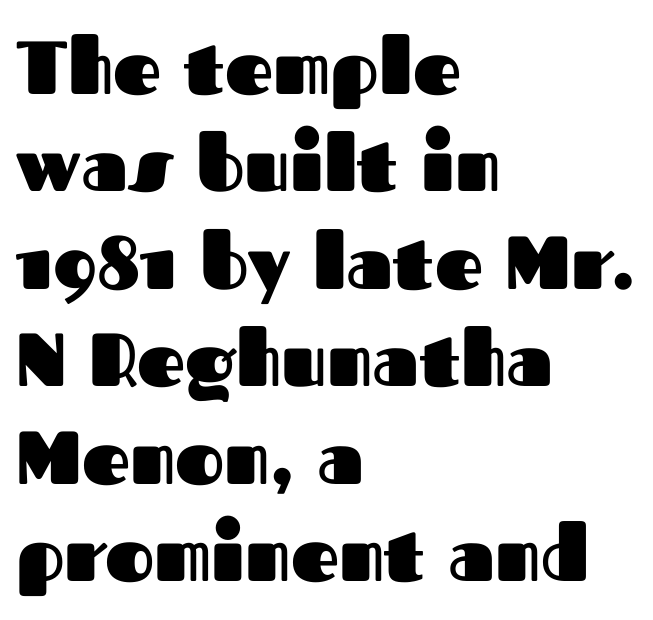
Q: Is the text bold? A: Yes.
Q: Is the text italic (slanted)? A: No, it is upright.
Q: Is the typeface a serif or a sans-serif typeface? A: Sans-serif.
Q: Is the text underlined? A: No.
Q: How is the paragraph aligned? A: Left-aligned.
Q: Is the spacing between letters normal or unusually wide? A: Normal.
Q: Is the spacing between lines tight, normal or loose? A: Normal.
Q: Width (condensed, normal, or wide)? A: Normal.
Q: Stroke contrast? A: Medium.
Q: x-height? A: Medium.
Q: Monospaced? A: No.
